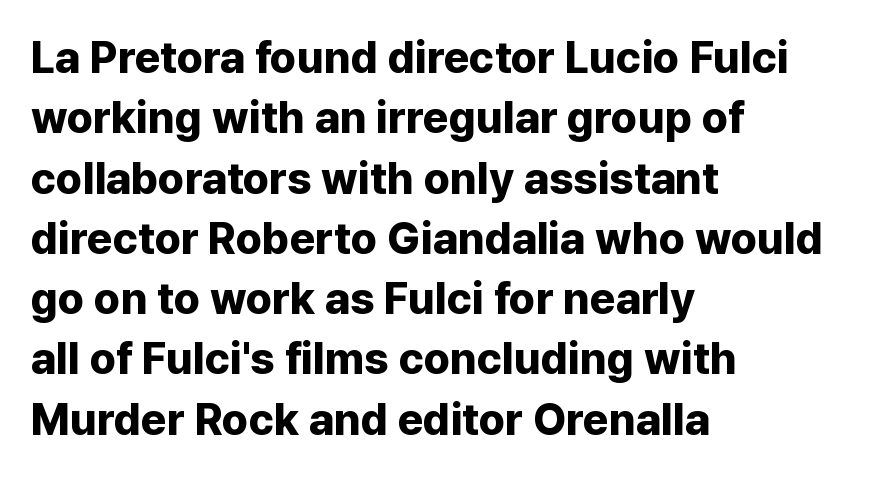
This rendering uses left alignment, leaving the right contour irregular. Each new line begins a customary step beneath the previous one. The gaps between neighbouring characters are ordinary and unremarkable. Lines of text with bare space underneath. Proportional: the letters do not fall into vertical columns. The rendering uses a bold face; every stroke is thick and dark.
